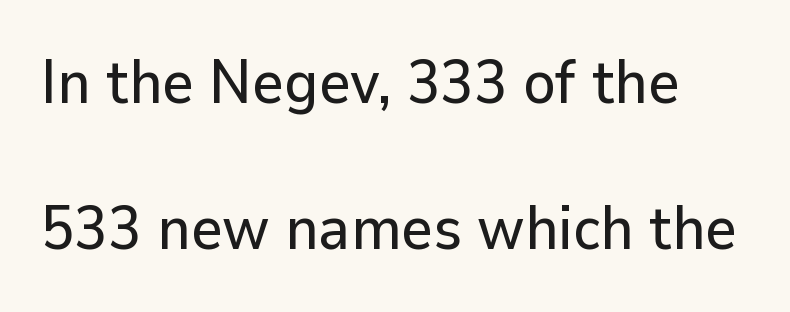
Rule under the text: the space is simply empty. Unlike a traditional serif, this face leaves its strokes unadorned. Successive baselines arrive slowly, with a big drop between each. Proportional: the letters do not fall into vertical columns. Look at the tracking — it's just the regular setting, nothing added. Do the letters lean? They stand straight.
